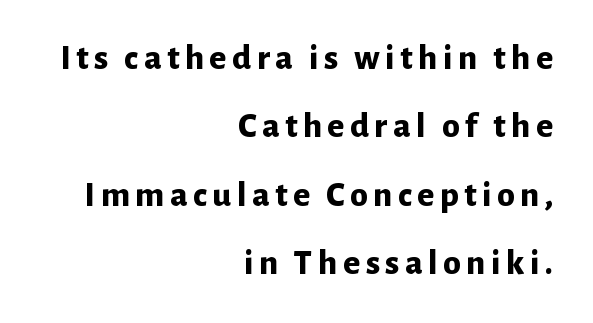
The passage shown is typed in a proportional face where columns would drift. Style check: upright. This sample trades compactness for vertical openness between lines. Chunky letters — that's bold for sure. Anything drawn beneath the words? Only blank space. Typeset ragged left — the right edge is the straight one.
